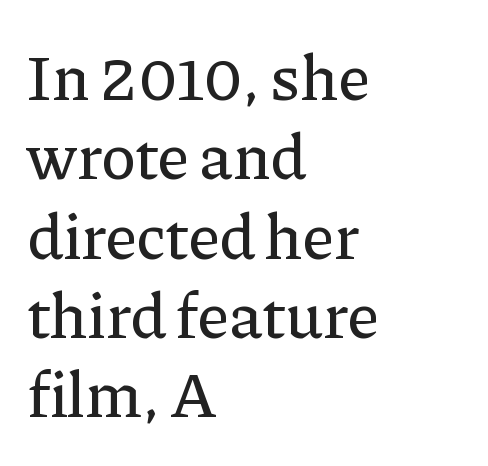
The axis of the letterforms is exactly vertical. Descender tails drop into unmarked territory. In terms of letterform style, serifs are clearly present. Nobody touched the tracking dial on this one. The paragraph shown leans on its left margin. The rendering uses natural spacing where letterforms have individual widths.
